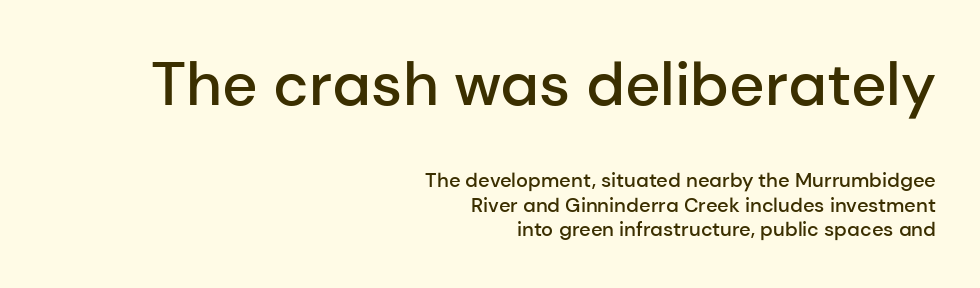
The image shows 61 px semibold sans-serif type, upright; set right-aligned, line spacing 1.22x, normal letter spacing, not underlined; the first (top) block is 3.05x larger; low stroke contrast and a medium x-height.
